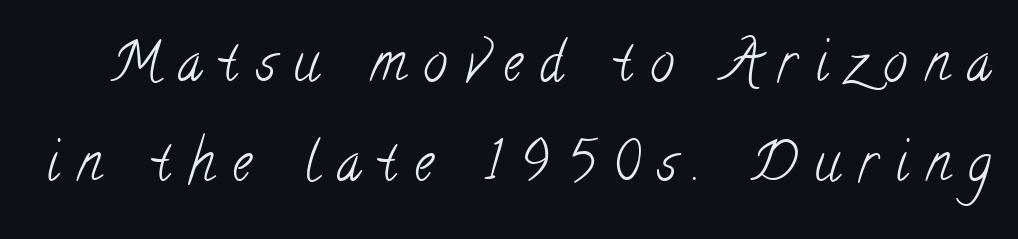
{"bold": "no", "weight": "light", "width": "condensed", "stroke_contrast": "low", "x_height": "small", "monospaced": "no", "underline": "no", "line_spacing_ratio": 1.85, "letter_spacing": "wide", "letter_spacing_em": 0.33, "glyph_px": 54}
